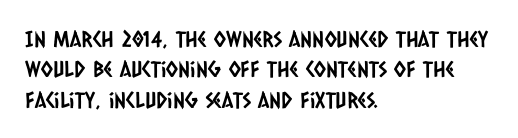
The image shows 22 px text type; set left-aligned, normal line spacing (1.38x), normal letter spacing, not underlined.
